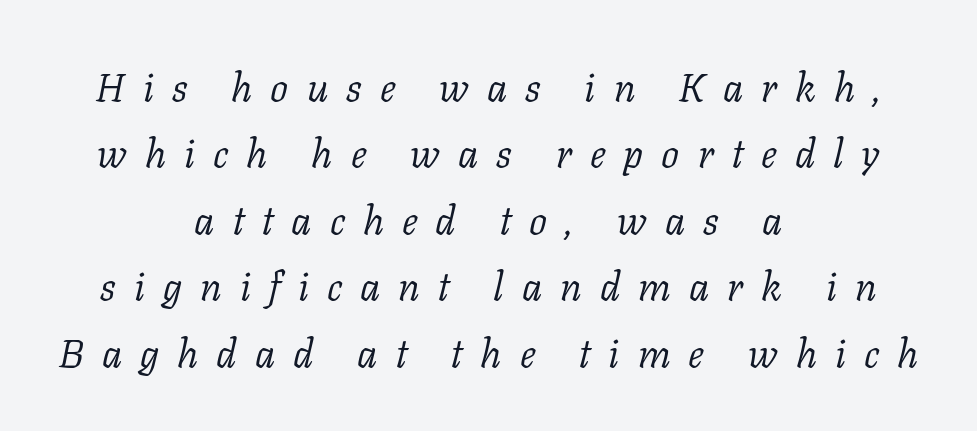
These lines have a slow, spaced-out rhythm from letter to letter. The glyphs look as if they've been sheared to an angle. No letter is thick-stroked: the sample isn't bold. Interline gaps are of average width in this sample.
